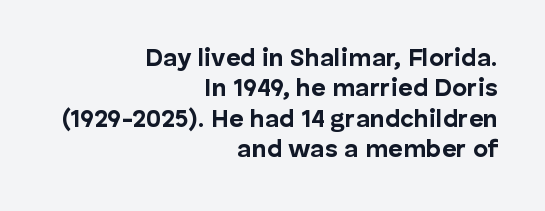
Q: Is the text bold? A: Yes.
Q: Is the text italic (slanted)? A: No, it is upright.
Q: Is the text underlined? A: No.
Q: How is the paragraph aligned? A: Right-aligned.
Q: Is the spacing between letters normal or unusually wide? A: Normal.
